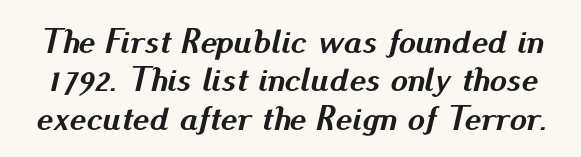
The image shows 35 px semibold type, italic (leaning right); set tight line spacing (1.1x), normal letter spacing, not underlined; medium stroke contrast and a small x-height.
